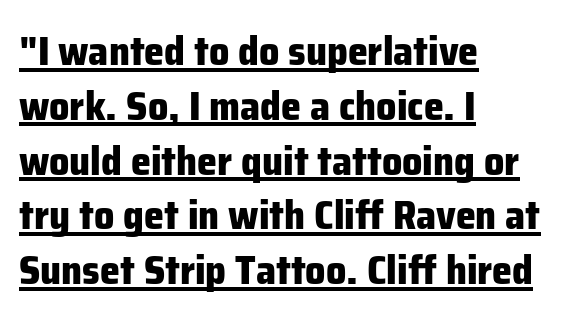
{"serif": "no", "italic": "no", "bold": "yes", "weight": "heavy", "width": "normal", "stroke_contrast": "low", "x_height": "medium", "monospaced": "no", "underline": "yes", "align": "left", "line_spacing": "normal", "line_spacing_ratio": 1.37, "letter_spacing": "normal", "letter_spacing_em": 0.0, "glyph_px": 40}
